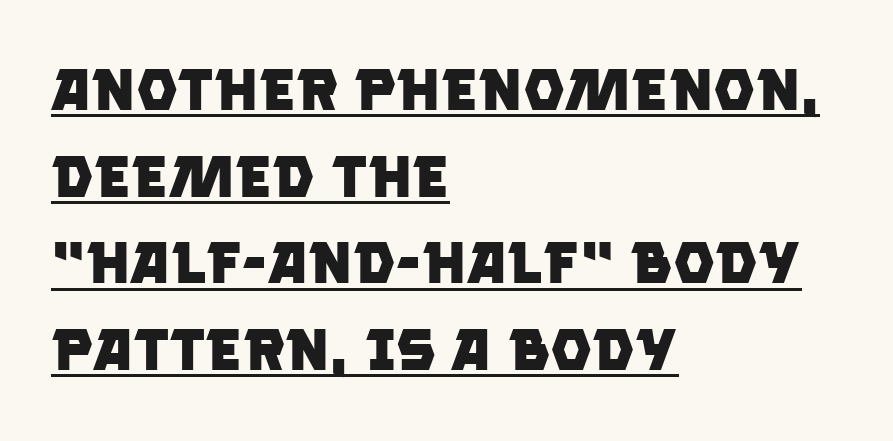
The characters display no serif detailing; their extremities are plain. Reading down the block, your eye returns to a fixed left position each line. The passage shown is underscored from start to finish. Regular leading.
